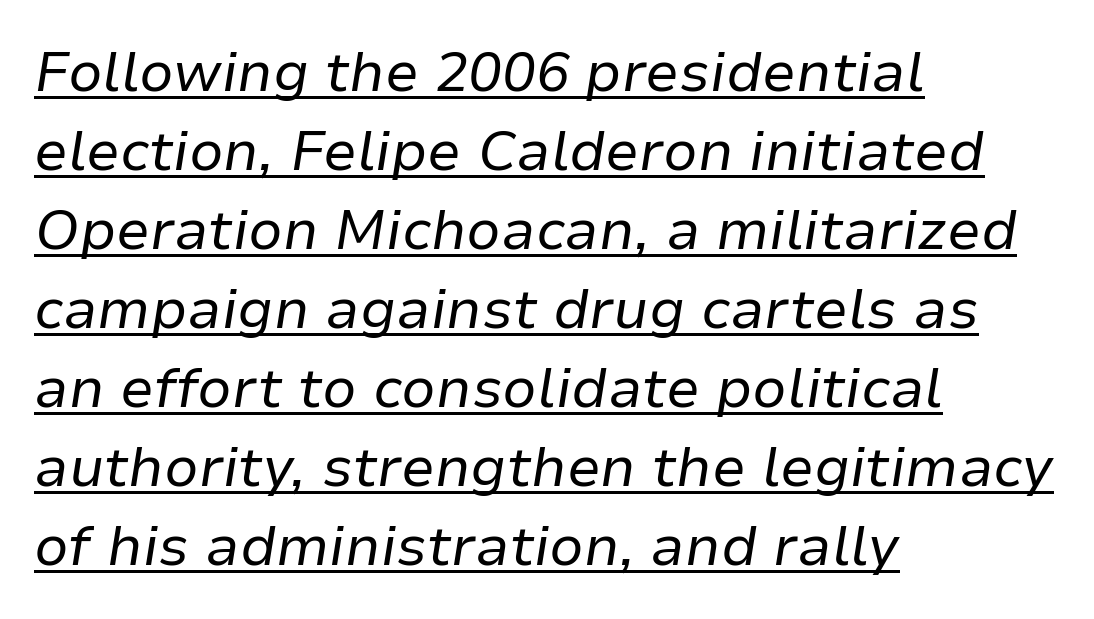
The vertical gap from one line to the next is medium. When letters slant like this, we call the style italic. The passage shown is typed in a proportional face where columns would drift. Reading down the block, your eye returns to a fixed left position each line.
